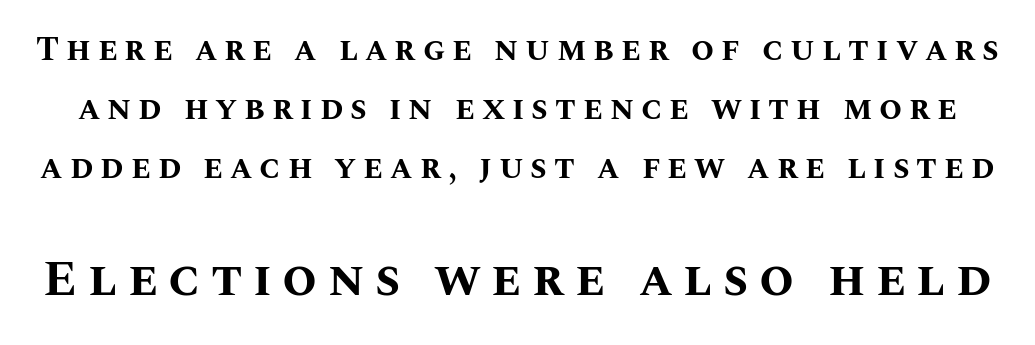
{"italic": "no", "bold": "yes", "weight": "bold", "width": "normal", "stroke_contrast": "medium", "x_height": "large", "monospaced": "no", "underline": "no", "line_spacing_ratio": 1.79, "letter_spacing": "wide", "letter_spacing_em": 0.21, "larger_block": "second", "size_ratio": 1.52, "glyph_px": 50}
